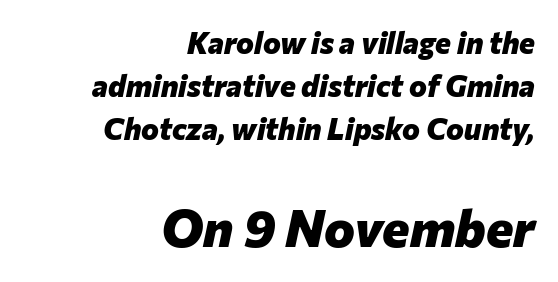
The image shows 52 px heavy type, italic (leaning right); set right-aligned, normal line spacing (1.44x), normal letter spacing, not underlined; the second (bottom) block is 1.73x larger; low stroke contrast and a medium x-height.
